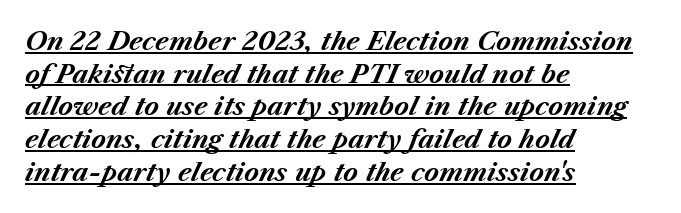
The letters sit at their default tracking, neither squeezed nor spread. Rendered with sloped, italic letterforms. The typesetting leans heavy: a genuine bold. One glance says typical: line gaps are just what's usual. Check the space under the baseline: a stroke is drawn there. All the whitespace from short lines collects on the right.
